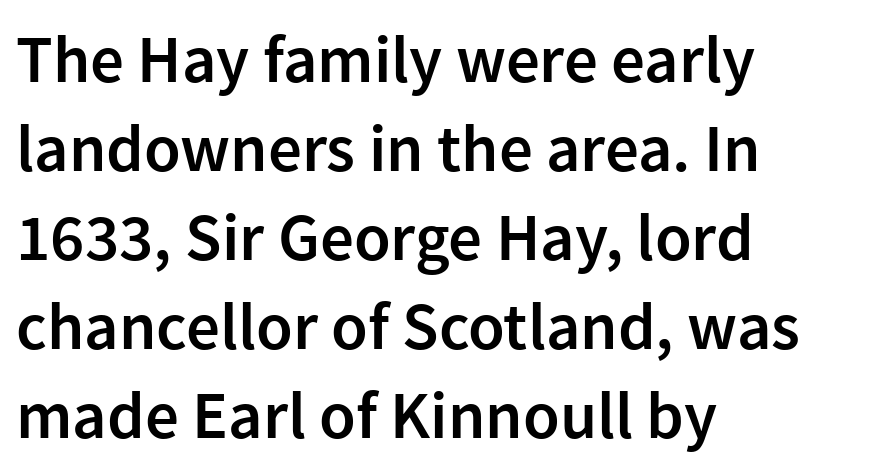
The image shows 67 px semibold sans-serif type, upright; set left-aligned, normal line spacing (1.33x), normal letter spacing, not underlined; a medium x-height.
